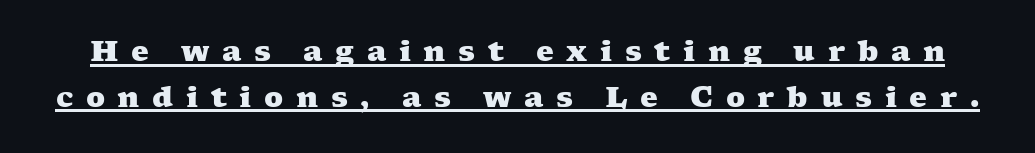
{"serif": "yes", "bold": "yes", "weight": "heavy", "width": "wide", "stroke_contrast": "medium", "x_height": "medium", "monospaced": "no", "underline": "yes", "line_spacing": "normal", "line_spacing_ratio": 1.63, "letter_spacing": "wide", "letter_spacing_em": 0.45, "glyph_px": 28}
